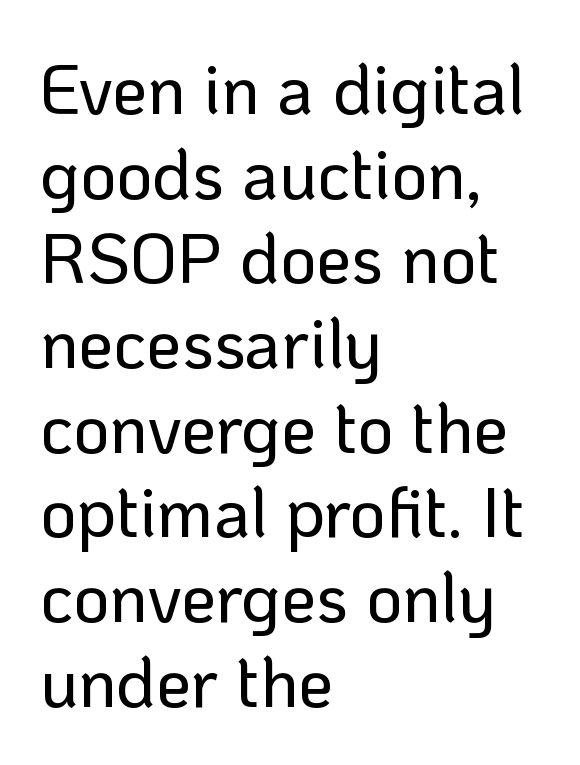
The image shows 70 px sans-serif type, upright; set left-aligned, line spacing 1.21x, normal letter spacing, not underlined; low stroke contrast and a medium x-height.
